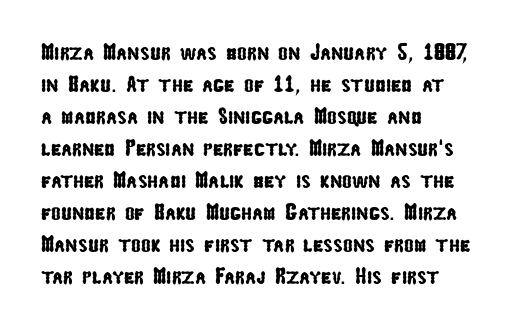
The image shows 23 px text type; set left-aligned, normal line spacing (1.39x), normal letter spacing, not underlined.
